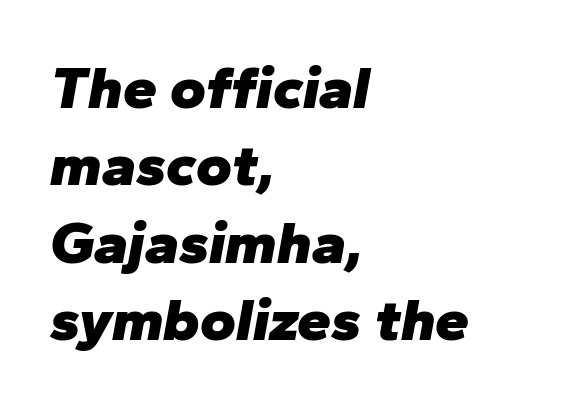
Q: Is the text bold? A: Yes.
Q: Is the text italic (slanted)? A: Yes, it leans right by about 10 degrees.
Q: Is the text underlined? A: No.
Q: How is the paragraph aligned? A: Left-aligned.
Q: Is the spacing between letters normal or unusually wide? A: Normal.
Q: Is the spacing between lines tight, normal or loose? A: Normal.
Q: Width (condensed, normal, or wide)? A: Normal.
Q: Stroke contrast? A: Low.
Q: x-height? A: Medium.
Q: Monospaced? A: No.
